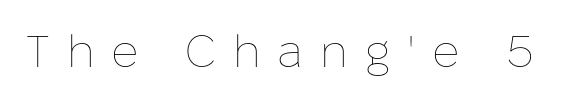
The face used here is proportionally spaced, like ordinary book or web type. Letters have the restrained weight of plain body copy at most. Decoration check: the copy has no underline. Is the letter spacing exaggerated? Yes — the characters are pushed far apart. Posture: straight, roman, zero tilt.
